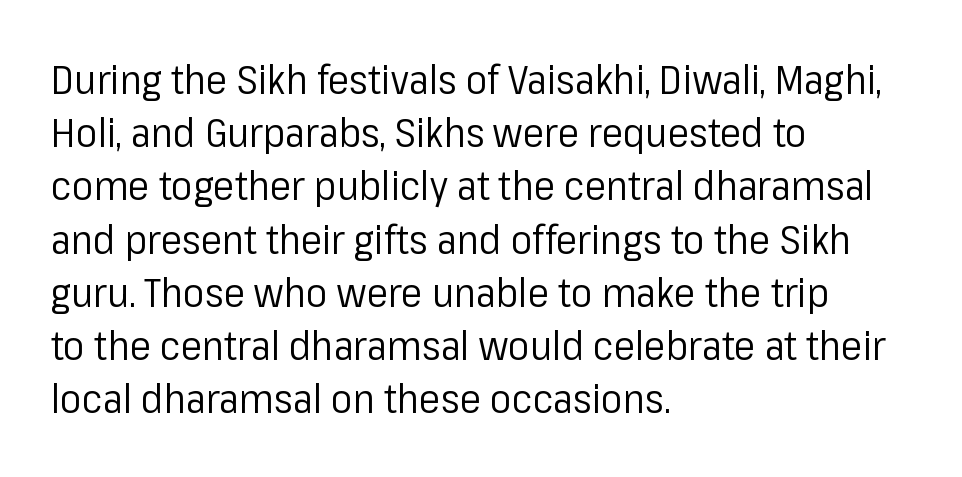
The image shows 40 px regular-weight sans-serif type, upright; set left-aligned, normal line spacing (1.33x), normal letter spacing, not underlined; low stroke contrast and a medium x-height.
